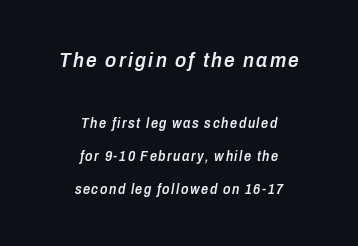
The image shows 21 px text type, italic (leaning right); set centered, loose line spacing (2.38x), not underlined; the first (top) block is 1.5x larger.
